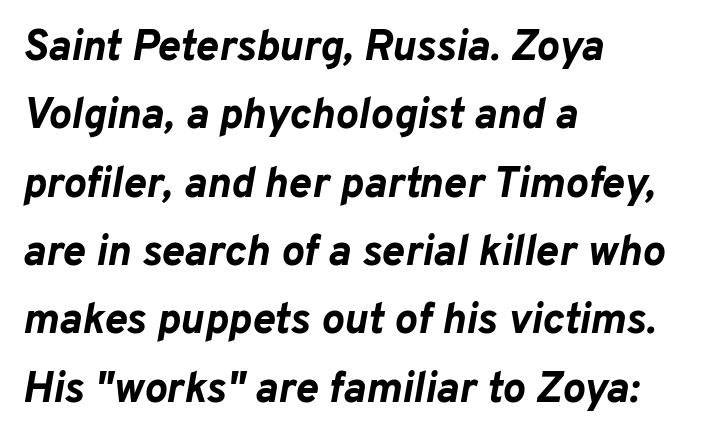
The image shows 43 px bold type, italic (leaning right); set left-aligned, normal line spacing (1.59x), normal letter spacing, not underlined; low stroke contrast and a medium x-height.
